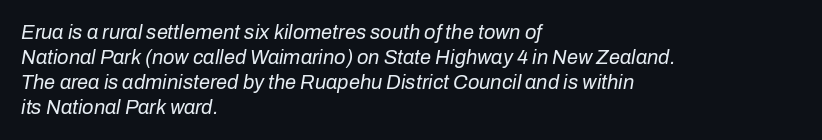
Q: Is the text bold? A: No.
Q: Is the text italic (slanted)? A: Yes, it leans right by about 10 degrees.
Q: Is the text underlined? A: No.
Q: How is the paragraph aligned? A: Left-aligned.
Q: Is the spacing between letters normal or unusually wide? A: Normal.
Q: Is the spacing between lines tight, normal or loose? A: Normal.
